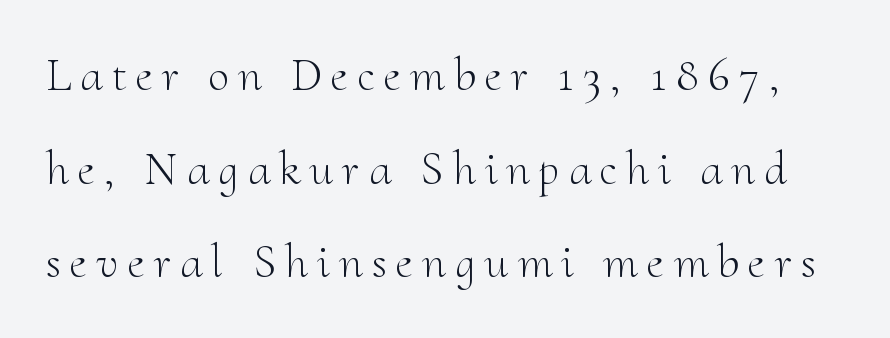
Q: Is the text bold? A: No.
Q: Is the text italic (slanted)? A: No, it is upright.
Q: Is the typeface a serif or a sans-serif typeface? A: Serif.
Q: Is the text underlined? A: No.
Q: Is the spacing between letters normal or unusually wide? A: Unusually wide.
Q: Is the spacing between lines tight, normal or loose? A: Loose.
Q: Width (condensed, normal, or wide)? A: Normal.
Q: Stroke contrast? A: Medium.
Q: x-height? A: Small.
Q: Monospaced? A: No.
